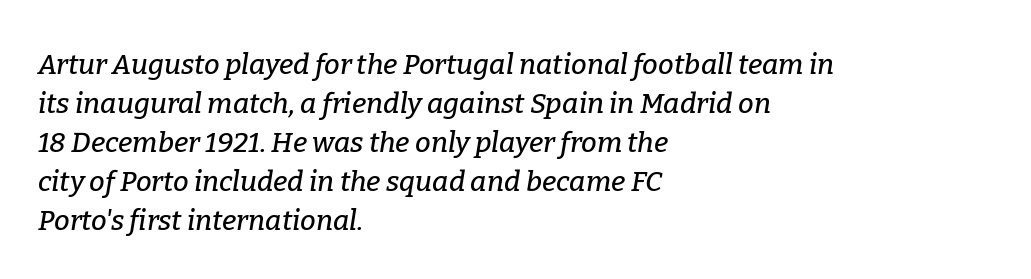
The rendering uses natural spacing where letterforms have individual widths. Tracking here is standard; glyphs follow each other at the usual distance. This is serif lettering, the kind often seen in printed books. Whoever set this chose a conventional vertical rhythm. Casual observation: everything's shoved over to the left. Only glyphs here, with clear space below each row.
